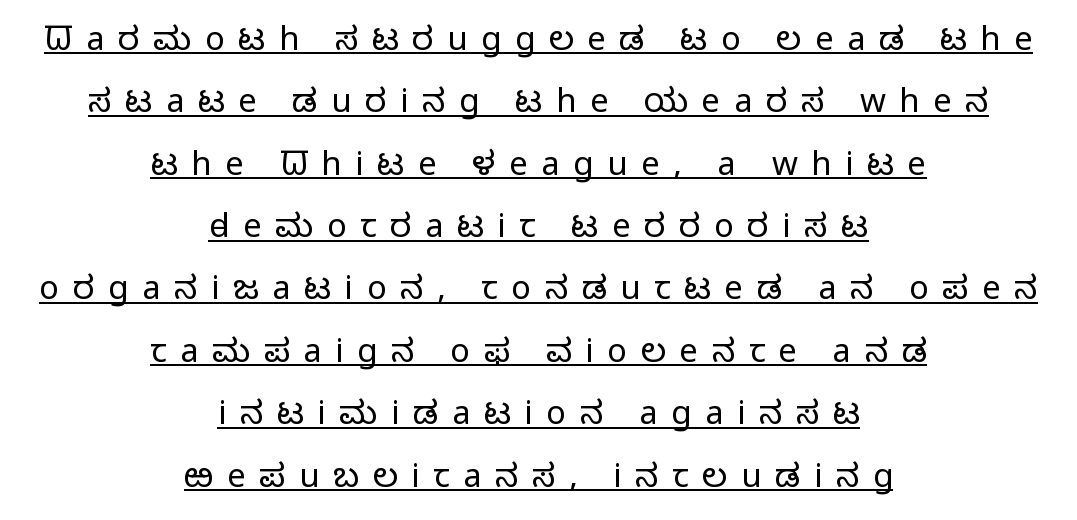
Q: Is the text bold? A: No.
Q: Is the text italic (slanted)? A: No, it is upright.
Q: Is the typeface a serif or a sans-serif typeface? A: Sans-serif.
Q: Is the text underlined? A: Yes.
Q: How is the paragraph aligned? A: Centered.
Q: Is the spacing between letters normal or unusually wide? A: Unusually wide.
Q: Width (condensed, normal, or wide)? A: Normal.
Q: Stroke contrast? A: Low.
Q: x-height? A: Medium.
Q: Monospaced? A: No.
